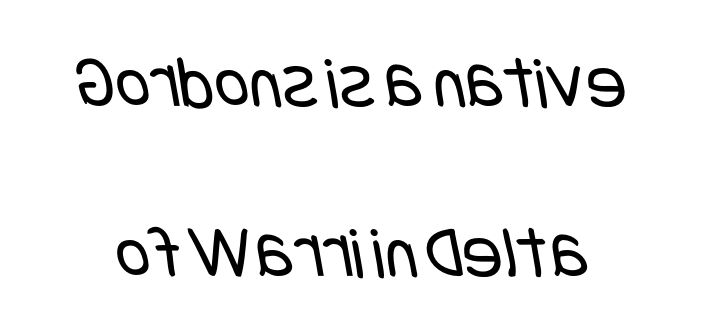
The image shows 75 px regular-weight, condensed sans-serif type; set loose line spacing (2.27x), normal letter spacing, not underlined; low stroke contrast and a large x-height.
